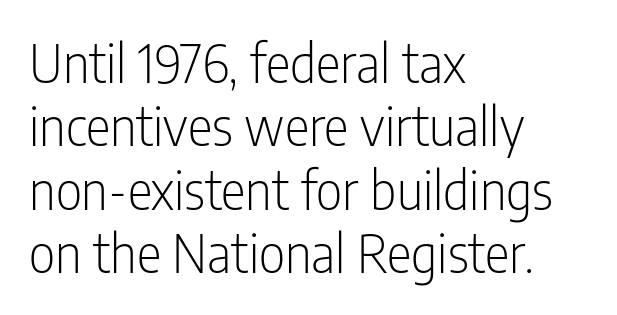
Font category for this specimen: sans-serif. No extra ink here — the face is not bold. Line starts are locked; line ends wander. The font's upright variant was chosen for this text. The letters sit at their default tracking, neither squeezed nor spread. Is this a fixed-width face? No — the glyphs have proportional, varying widths.
